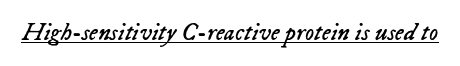
{"italic": "yes", "lean": "right", "slant_degrees": 23, "bold": "no", "underline": "yes", "letter_spacing": "normal", "letter_spacing_em": 0.0, "glyph_px": 25}
